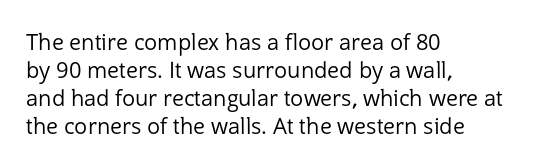
Normally led — the rows are evenly, conventionally spaced. Underlining? Definitely not there. The axis of the letterforms is exactly vertical. The passage is arranged the way most books set body copy — flush left. Default kerning and tracking; the words read as compact shapes.
